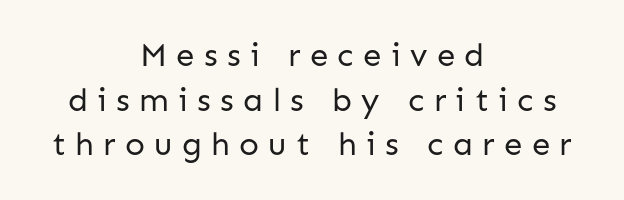
The image shows 33 px regular-weight sans-serif type, upright; set centered, normal line spacing (1.35x), unusually wide letter spacing (+0.28 em), not underlined; low stroke contrast and a medium x-height.
